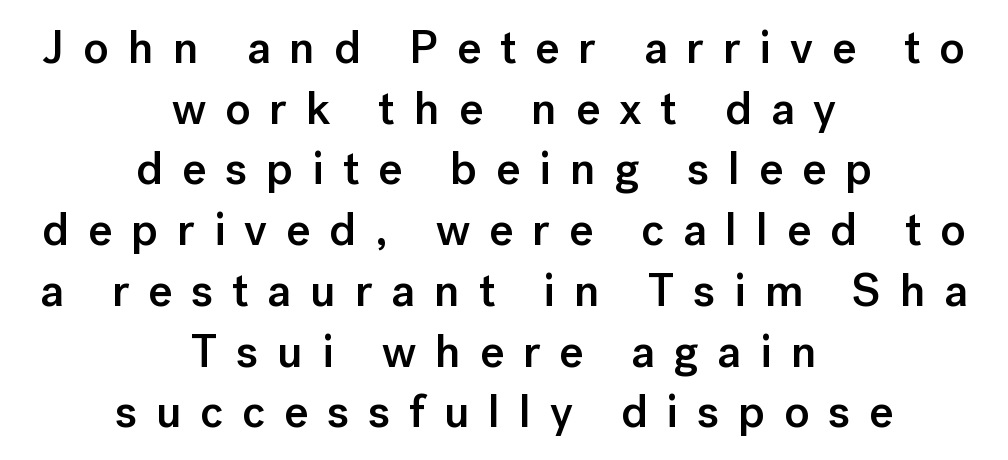
The image shows 46 px semibold sans-serif type, upright; set centered, normal line spacing (1.32x), unusually wide letter spacing (+0.41 em), not underlined; low stroke contrast and a medium x-height.
